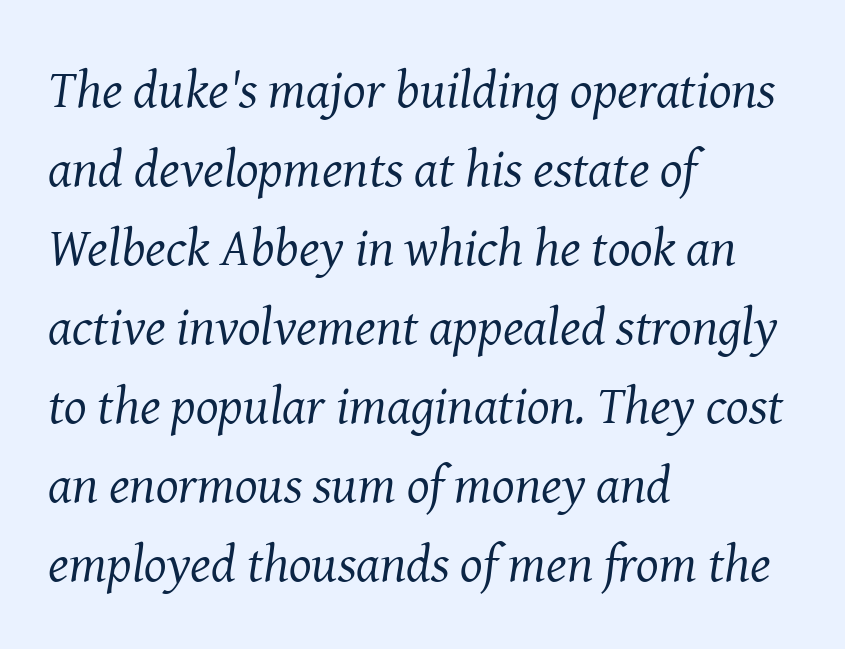
{"serif": "yes", "italic": "yes", "lean": "right", "slant_degrees": 8, "bold": "no", "weight": "regular", "width": "normal", "stroke_contrast": "medium", "x_height": "medium", "monospaced": "no", "underline": "no", "align": "left", "line_spacing": "normal", "line_spacing_ratio": 1.49, "letter_spacing": "normal", "letter_spacing_em": 0.0, "glyph_px": 53}
